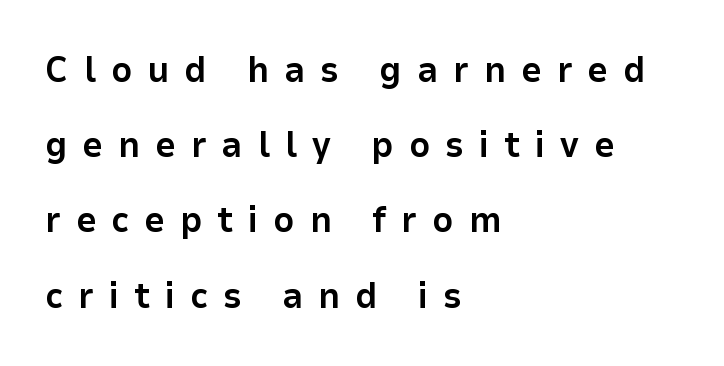
{"serif": "no", "italic": "no", "bold": "yes", "weight": "bold", "width": "normal", "stroke_contrast": "low", "x_height": "medium", "monospaced": "no", "underline": "no", "align": "left", "line_spacing": "loose", "line_spacing_ratio": 2.09, "letter_spacing": "wide", "letter_spacing_em": 0.42, "glyph_px": 36}
